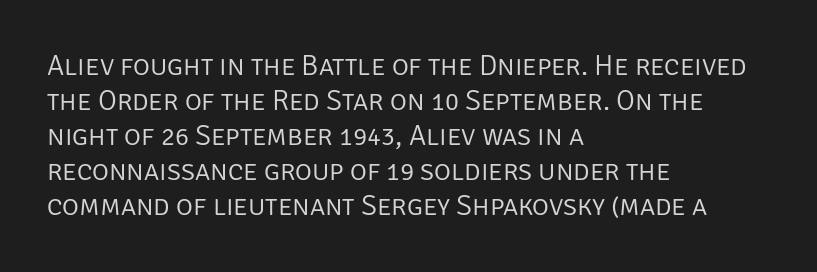
Letters rest on an invisible, unmarked baseline. These lines are set flush left with a ragged right edge. Standard letterfit; no display-style spreading of the glyphs. A typesetter would mark this as roman, not italic. The font family rendered here belongs to the sans-serif group.
